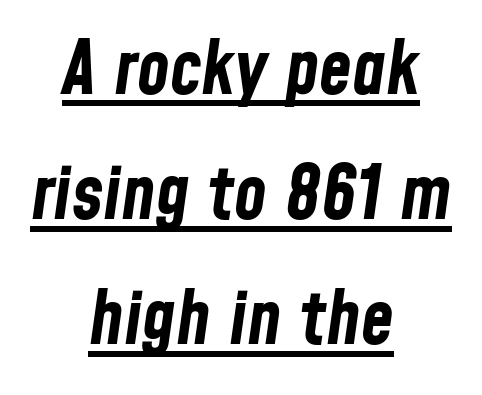
The image shows 75 px bold, condensed type, italic (leaning right); set centered, normal line spacing (1.67x), normal letter spacing, underlined; low stroke contrast and a medium x-height.
